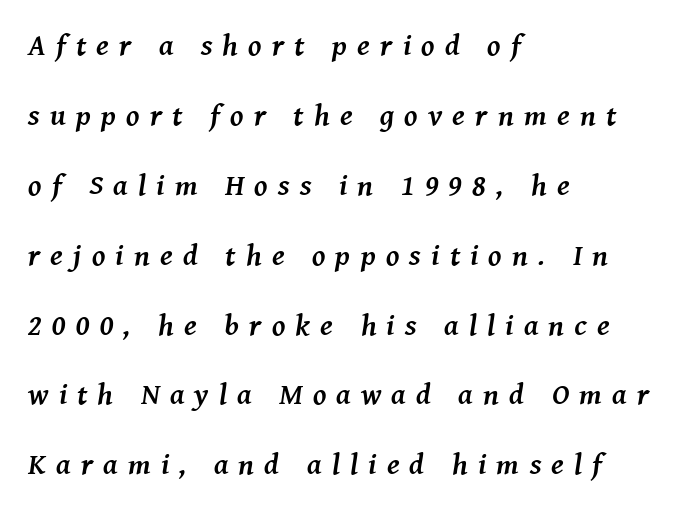
The image shows 30 px semibold serif type, italic (leaning right); set left-aligned, loose line spacing (2.33x), unusually wide letter spacing (+0.34 em), not underlined; medium stroke contrast and a medium x-height.
